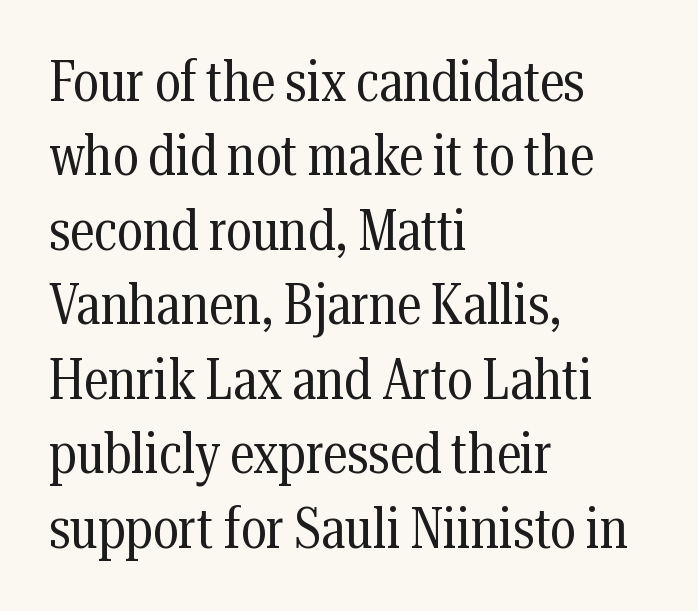
Q: Is the text bold? A: No.
Q: Is the text italic (slanted)? A: No, it is upright.
Q: Is the typeface a serif or a sans-serif typeface? A: Serif.
Q: Is the text underlined? A: No.
Q: How is the paragraph aligned? A: Left-aligned.
Q: Is the spacing between letters normal or unusually wide? A: Normal.
Q: Is the spacing between lines tight, normal or loose? A: Normal.
Q: Width (condensed, normal, or wide)? A: Condensed.
Q: Stroke contrast? A: Medium.
Q: x-height? A: Medium.
Q: Monospaced? A: No.
